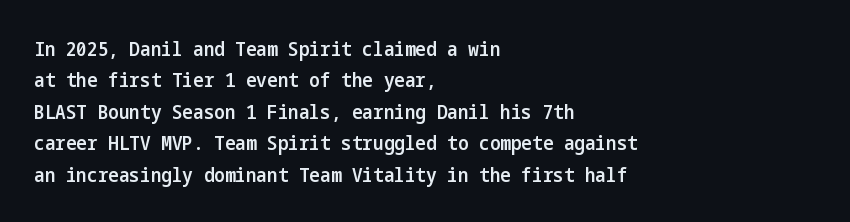
Q: Is the text bold? A: Semi-bold.
Q: Is the text italic (slanted)? A: No, it is upright.
Q: Is the text underlined? A: No.
Q: How is the paragraph aligned? A: Left-aligned.
Q: Is the spacing between letters normal or unusually wide? A: Normal.
Q: Is the spacing between lines tight, normal or loose? A: Normal.
